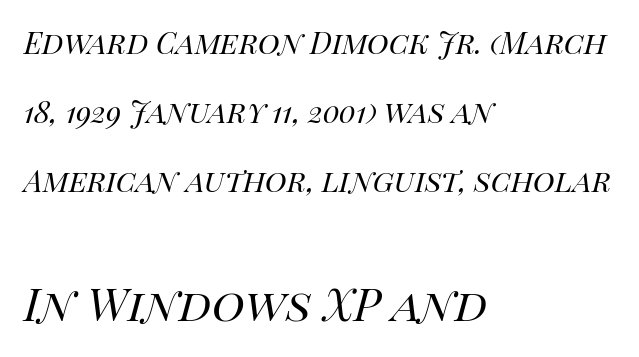
Has an underline been added? It has not. The passage shown is typed in a proportional face where columns would drift. Compared with typical body copy, the letter spacing here is the same. Scale increases going downward across the two blocks.
